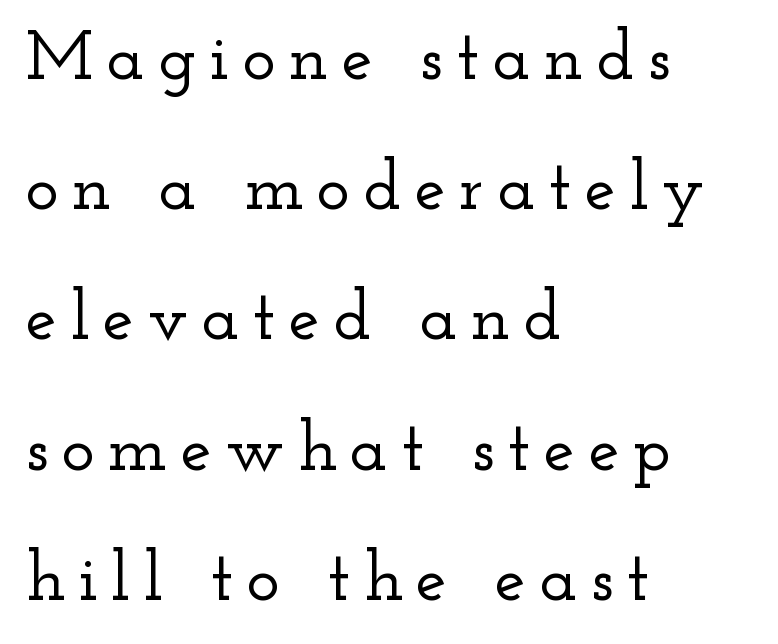
The image shows 70 px wide serif type, upright; set left-aligned, line spacing 1.86x, not underlined; low stroke contrast and a small x-height.
